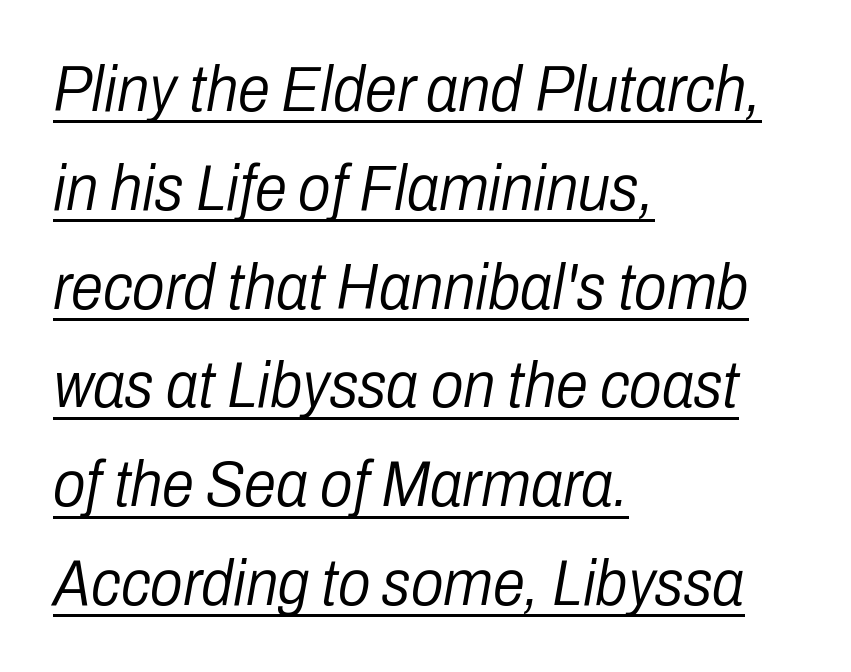
Q: Is the text bold? A: No.
Q: Is the text italic (slanted)? A: Yes, it leans right by about 10 degrees.
Q: Is the text underlined? A: Yes.
Q: How is the paragraph aligned? A: Left-aligned.
Q: Is the spacing between letters normal or unusually wide? A: Normal.
Q: Is the spacing between lines tight, normal or loose? A: Normal.
Q: Width (condensed, normal, or wide)? A: Condensed.
Q: Stroke contrast? A: Low.
Q: x-height? A: Medium.
Q: Monospaced? A: No.
